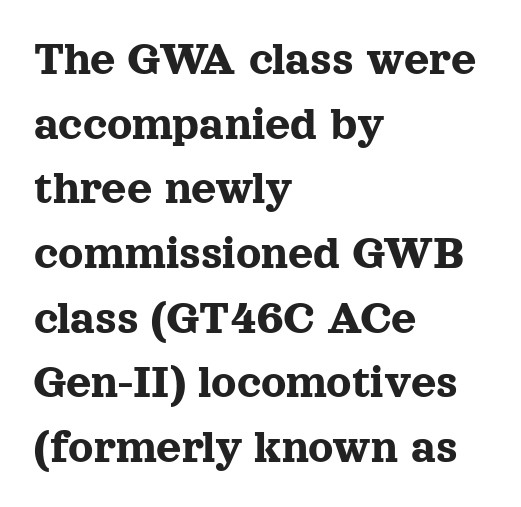
{"serif": "yes", "italic": "no", "width": "normal", "x_height": "medium", "monospaced": "no", "underline": "no", "align": "left", "line_spacing": "normal", "line_spacing_ratio": 1.32, "letter_spacing": "normal", "letter_spacing_em": 0.0, "glyph_px": 49}
